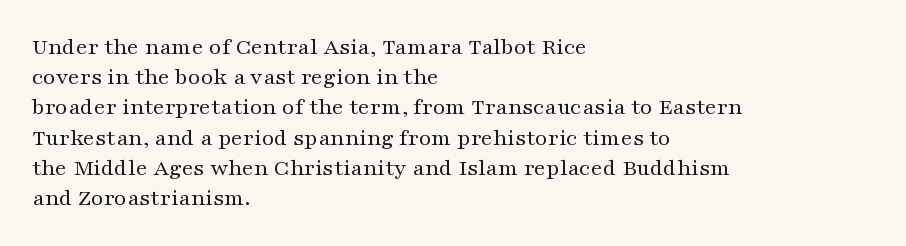
{"italic": "no", "bold": "no", "underline": "no", "align": "left", "line_spacing": "normal", "line_spacing_ratio": 1.26, "letter_spacing": "normal", "letter_spacing_em": 0.0, "glyph_px": 24}
